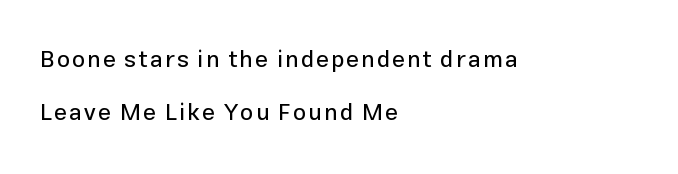
What's the leading like? Stretched, with rows far apart. The lettering stays uniformly vertical, giving the passage a roman look. Caption: multi-line text, flush left, ragged right. A clean baseline with only descenders dipping below it.
